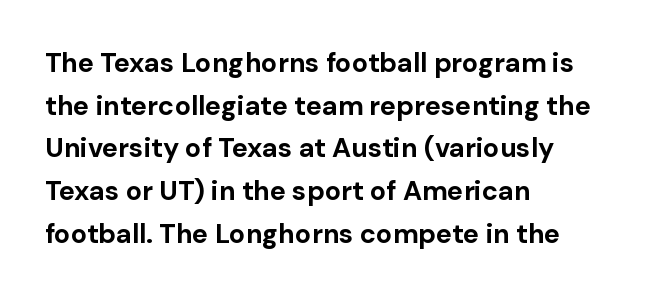
Typesetter's note: full bold, strokes at maximum text heaviness. Compared with typical paragraphs, the rows here are spaced about the same. Layout note: lines flush left. The passage shown is not underscored anywhere.
